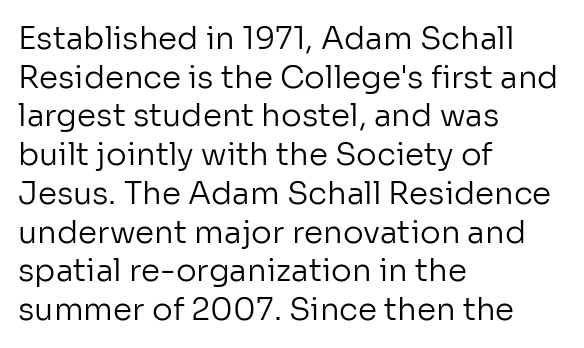
Q: Is the text bold? A: No.
Q: Is the text italic (slanted)? A: No, it is upright.
Q: Is the typeface a serif or a sans-serif typeface? A: Sans-serif.
Q: Is the text underlined? A: No.
Q: How is the paragraph aligned? A: Left-aligned.
Q: Is the spacing between letters normal or unusually wide? A: Normal.
Q: Is the spacing between lines tight, normal or loose? A: Normal.
Q: Width (condensed, normal, or wide)? A: Normal.
Q: Stroke contrast? A: Low.
Q: x-height? A: Medium.
Q: Monospaced? A: No.
